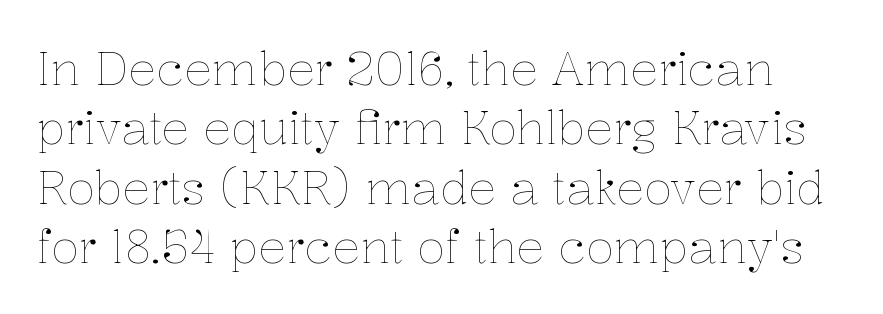
Compared with a typical body face, this is equally light or lighter still. The lettering stays uniformly vertical, giving the passage a roman look. You could not count columns in this text — the font is proportionally spaced. Just letters on the line, the space beneath them empty.
